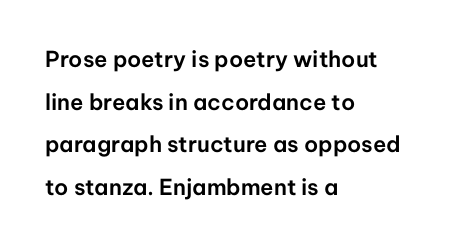
{"italic": "no", "underline": "no", "align": "left", "line_spacing": "loose", "line_spacing_ratio": 1.94, "letter_spacing": "normal", "letter_spacing_em": 0.0, "glyph_px": 22}
